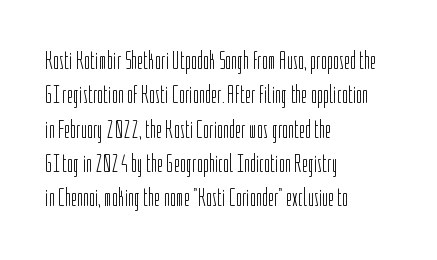
The image shows 26 px text type, upright; set left-aligned, normal line spacing (1.32x), normal letter spacing, not underlined.
